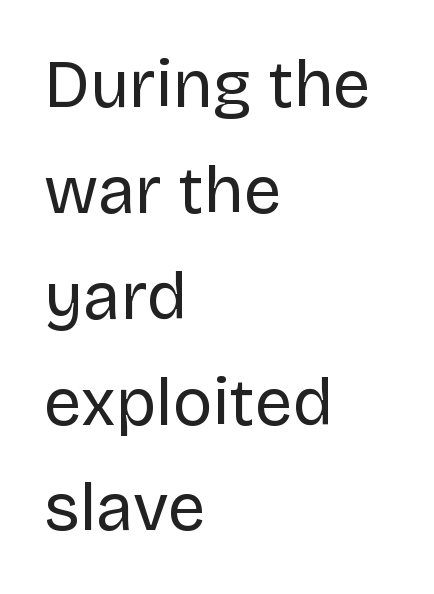
The image shows 67 px regular-weight sans-serif type, upright; set left-aligned, normal line spacing (1.58x), normal letter spacing, not underlined; low stroke contrast and a large x-height.
